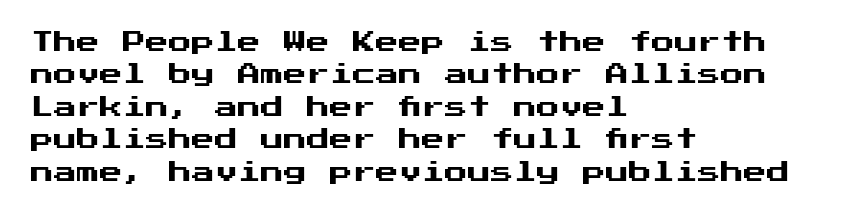
{"italic": "no", "underline": "no", "align": "left", "line_spacing": "normal", "line_spacing_ratio": 1.41, "letter_spacing": "normal", "letter_spacing_em": 0.0, "glyph_px": 23}
